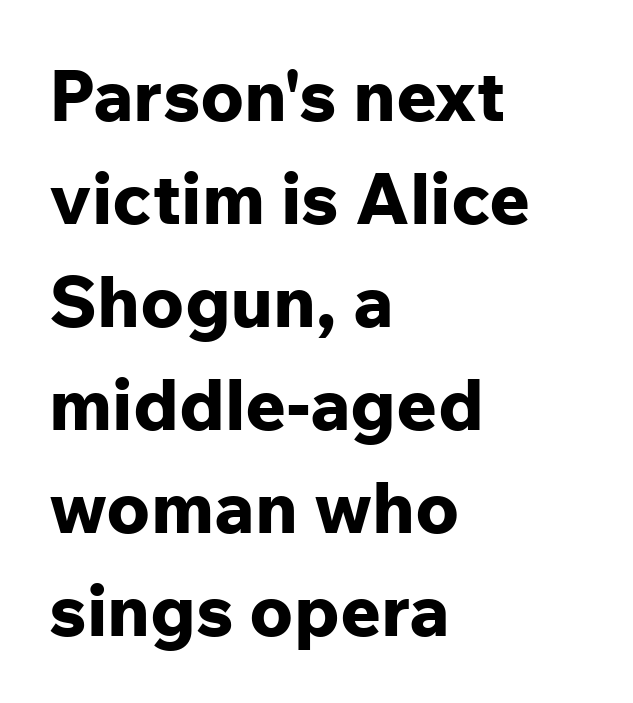
The image shows 71 px bold sans-serif type, upright; set left-aligned, normal line spacing (1.45x), normal letter spacing, not underlined; low stroke contrast and a medium x-height.
